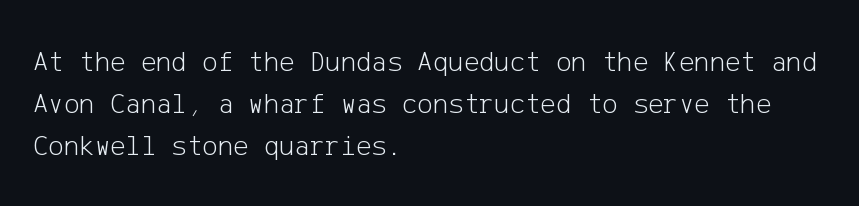
{"serif": "no", "italic": "no", "bold": "no", "weight": "light", "width": "normal", "stroke_contrast": "low", "x_height": "medium", "underline": "no", "align": "left", "line_spacing": "normal", "line_spacing_ratio": 1.44, "letter_spacing": "normal", "letter_spacing_em": 0.0, "glyph_px": 29}
